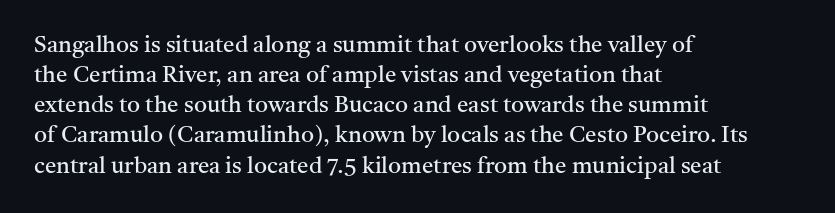
{"italic": "no", "bold": "no", "underline": "no", "align": "left", "line_spacing": "normal", "line_spacing_ratio": 1.31, "letter_spacing": "normal", "letter_spacing_em": 0.0, "glyph_px": 23}
